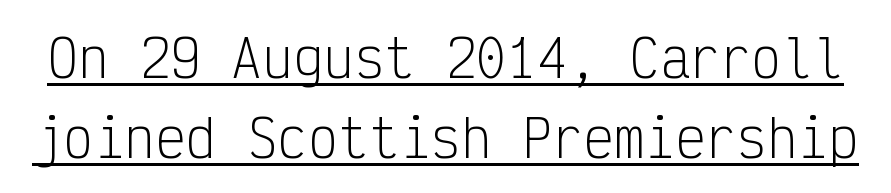
Q: Is the text bold? A: No.
Q: Is the text italic (slanted)? A: No, it is upright.
Q: Is the typeface a serif or a sans-serif typeface? A: Sans-serif.
Q: Is the text underlined? A: Yes.
Q: Is the spacing between letters normal or unusually wide? A: Normal.
Q: Is the spacing between lines tight, normal or loose? A: Normal.
Q: Width (condensed, normal, or wide)? A: Condensed.
Q: Stroke contrast? A: Low.
Q: x-height? A: Medium.
Q: Monospaced? A: Yes.
